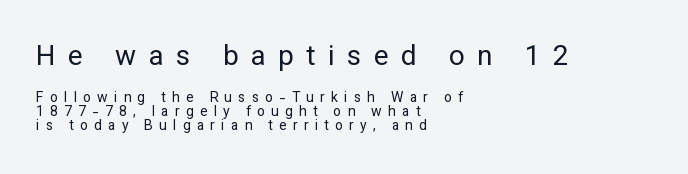
Each letter's strokes conclude bluntly, with no projecting serifs. The earlier block is typeset at a bigger size than the later block. These lines are rendered in a variable-pitch font. Quick note: not italic, upright. The face used here is rendered with a markedly widened letterfit. A student would call this left alignment; a typographer would say flush left, rag right.
